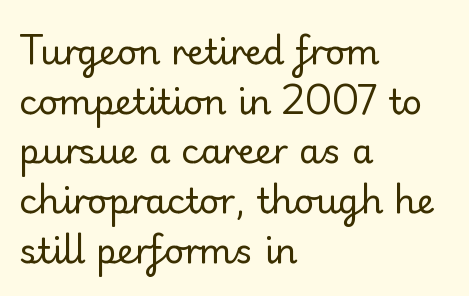
Are there feet on the stems? There are — it's a serif. How would I describe the line gaps? Plain and ordinary. Posture: upright roman. Vertical stems look standard width or narrower in stroke. The face used here is proportionally spaced, like ordinary book or web type. The passage is arranged the way most books set body copy — flush left.
